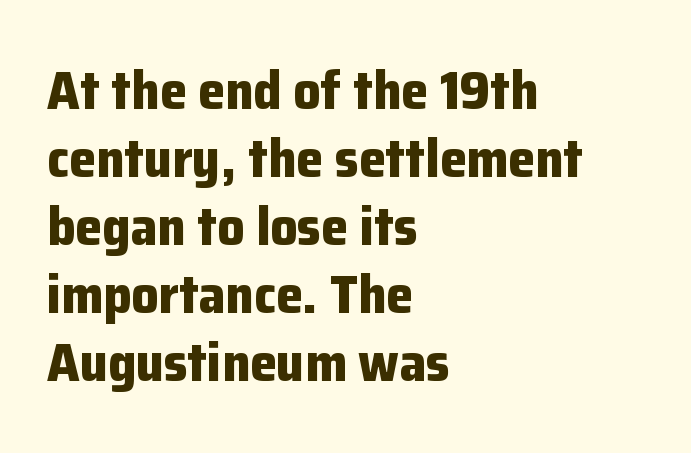
Characters follow at the spacing the type designer built in. Leading: standard. Note the varied advance widths — an 'i' is clearly narrower than an 'm'. Is this a sans? Yes — the strokes have no serifs. Plain, unruled lines of type.
